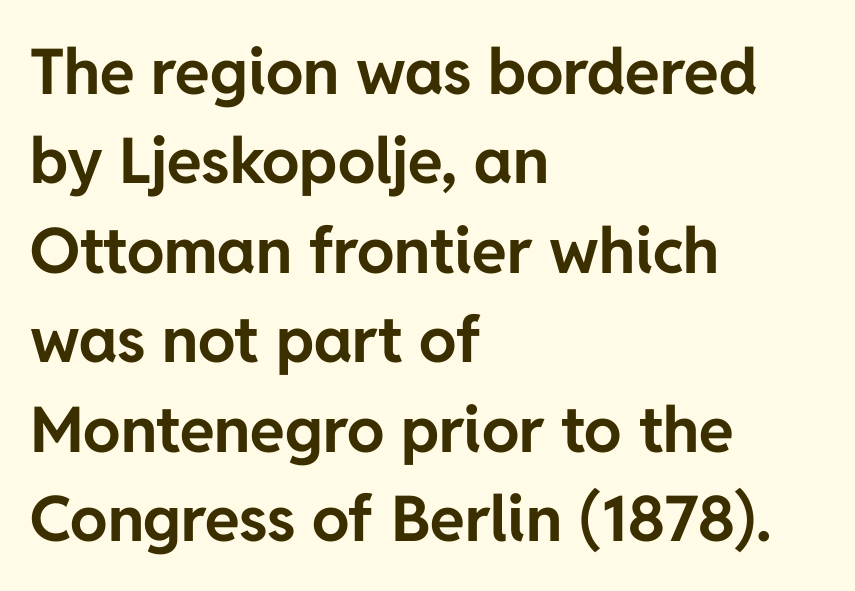
{"serif": "no", "italic": "no", "bold": "yes", "weight": "bold", "width": "normal", "stroke_contrast": "low", "x_height": "medium", "monospaced": "no", "underline": "no", "align": "left", "line_spacing": "normal", "line_spacing_ratio": 1.42, "letter_spacing": "normal", "letter_spacing_em": 0.0, "glyph_px": 63}
